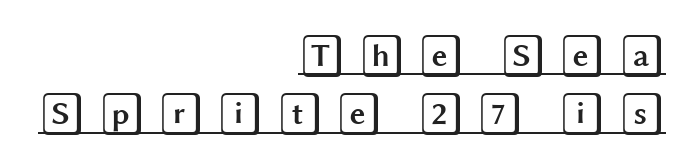
One glance says typical: line gaps are just what's usual. Students, note that the glyphs here are deliberately spaced far apart. The passage is arranged like a letterhead date or caption credit — flush right. Every stem runs plumb, perpendicular to the baseline. Descenders here cross a horizontal rule under the line.
